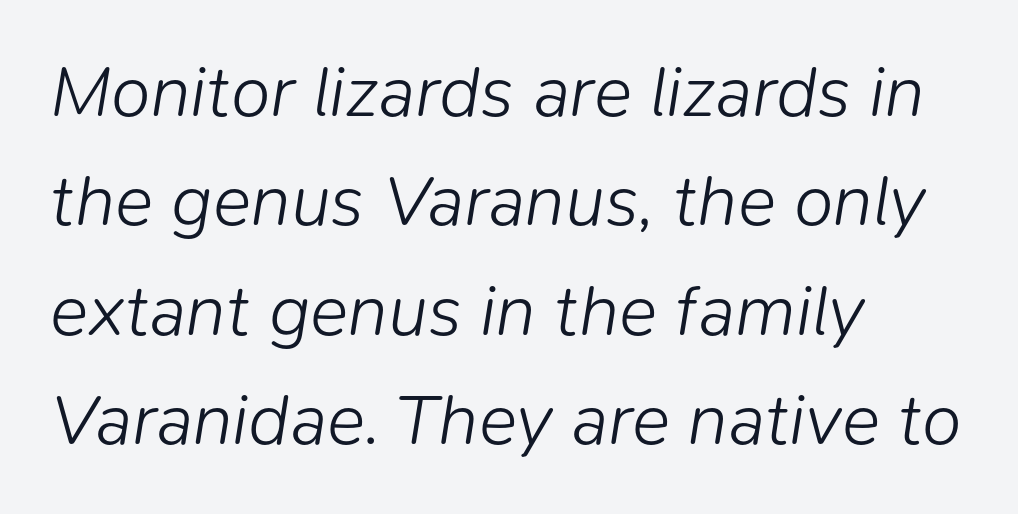
The passage shown is not bold in any degree. Quick note: underline off. The paragraph shown leans on its left margin. You could call the tracking neutral — neither tight nor loose. A typesetter would call this leading conventional body-copy spacing.
